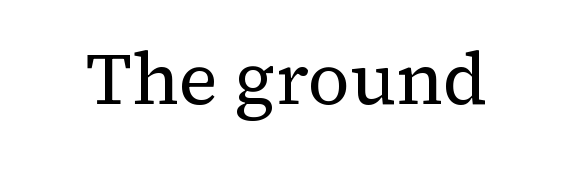
Q: Is the text bold? A: No.
Q: Is the text italic (slanted)? A: No, it is upright.
Q: Is the typeface a serif or a sans-serif typeface? A: Serif.
Q: Is the text underlined? A: No.
Q: Is the spacing between letters normal or unusually wide? A: Normal.
Q: Width (condensed, normal, or wide)? A: Normal.
Q: Stroke contrast? A: Medium.
Q: x-height? A: Medium.
Q: Monospaced? A: No.
